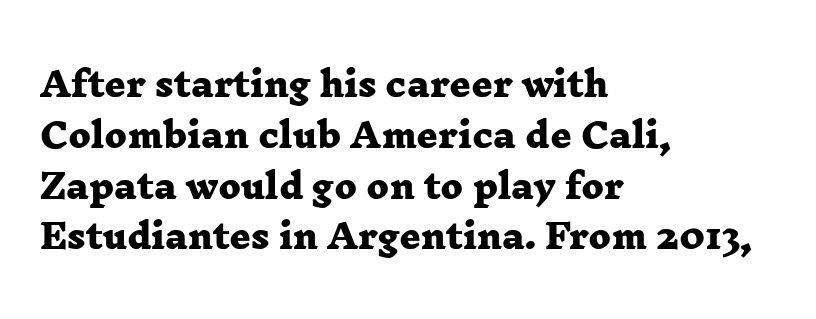
{"serif": "yes", "bold": "yes", "weight": "heavy", "width": "wide", "stroke_contrast": "low", "x_height": "medium", "monospaced": "no", "underline": "no", "align": "left", "line_spacing": "normal", "line_spacing_ratio": 1.54, "letter_spacing": "normal", "letter_spacing_em": 0.0, "glyph_px": 33}
